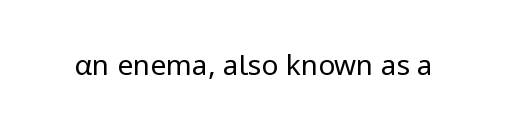
The image shows 28 px regular-weight sans-serif type, upright; set normal letter spacing, not underlined; low stroke contrast and a medium x-height.
